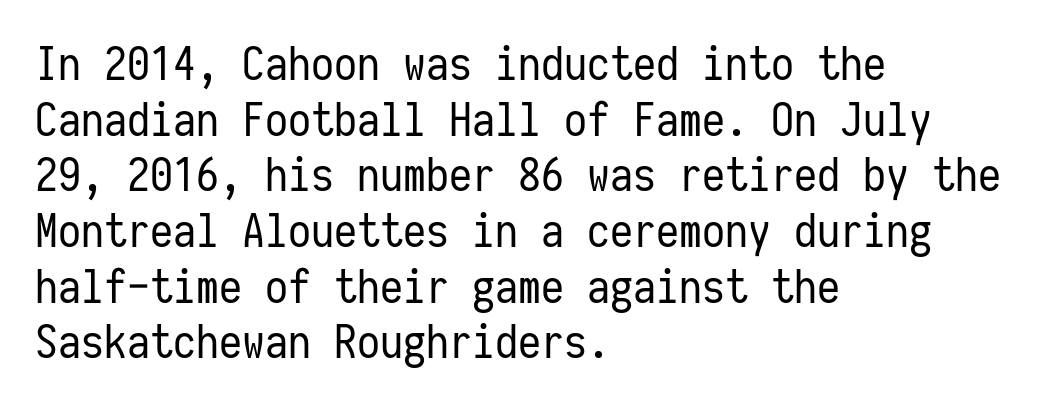
{"serif": "no", "italic": "no", "bold": "no", "weight": "regular", "width": "condensed", "stroke_contrast": "low", "x_height": "medium", "monospaced": "yes", "underline": "no", "align": "left", "line_spacing_ratio": 1.21, "letter_spacing": "normal", "letter_spacing_em": 0.0, "glyph_px": 46}
